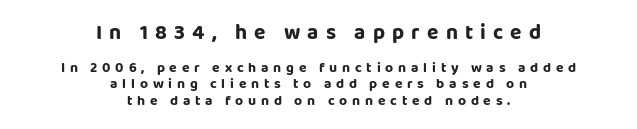
Q: Is the text bold? A: Yes.
Q: Is the text italic (slanted)? A: No, it is upright.
Q: Is the text underlined? A: No.
Q: How is the paragraph aligned? A: Centered.
Q: Is the spacing between letters normal or unusually wide? A: Unusually wide.
Q: Which block of text is set in a larger size, the first (top) or the second (bottom)? A: The first (top) one.
